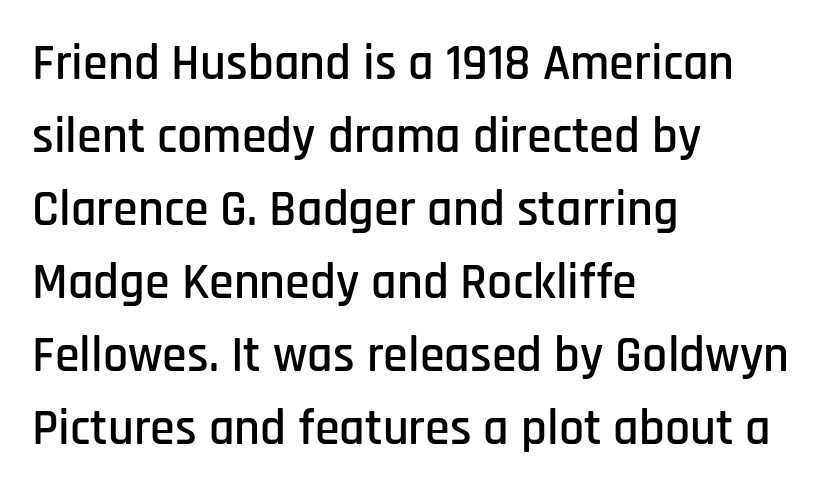
Q: Is the text italic (slanted)? A: No, it is upright.
Q: Is the typeface a serif or a sans-serif typeface? A: Sans-serif.
Q: Is the text underlined? A: No.
Q: How is the paragraph aligned? A: Left-aligned.
Q: Is the spacing between letters normal or unusually wide? A: Normal.
Q: Is the spacing between lines tight, normal or loose? A: Normal.
Q: Width (condensed, normal, or wide)? A: Condensed.
Q: Stroke contrast? A: Low.
Q: x-height? A: Large.
Q: Monospaced? A: No.
